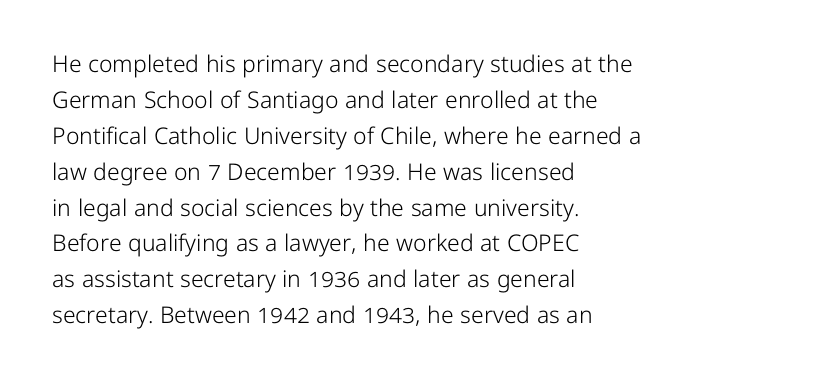
{"italic": "no", "bold": "no", "underline": "no", "align": "left", "line_spacing": "normal", "line_spacing_ratio": 1.56, "letter_spacing": "normal", "letter_spacing_em": 0.0, "glyph_px": 23}
